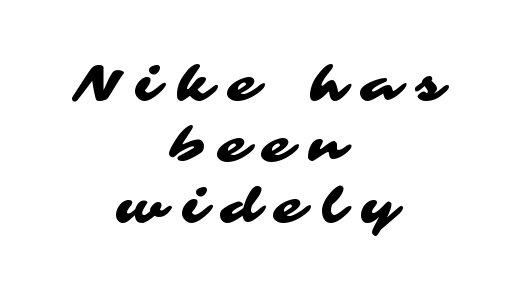
The image shows 48 px wide sans-serif type; set centered, normal line spacing (1.27x), unusually wide letter spacing (+0.35 em), not underlined; medium stroke contrast and a medium x-height.
